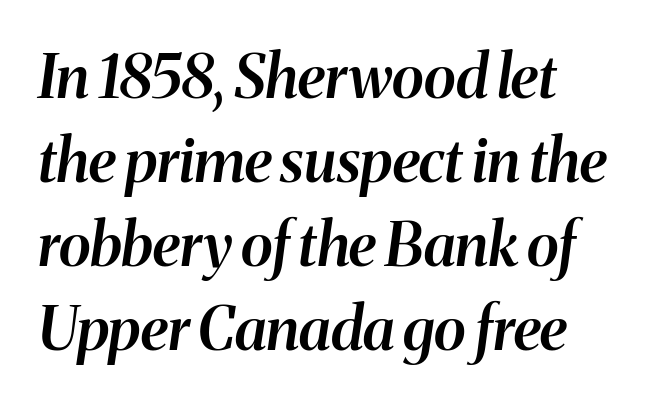
{"italic": "yes", "lean": "right", "slant_degrees": 8, "bold": "semi", "weight": "semibold", "width": "normal", "stroke_contrast": "medium", "x_height": "medium", "monospaced": "no", "underline": "no", "line_spacing": "normal", "line_spacing_ratio": 1.4, "letter_spacing": "normal", "letter_spacing_em": 0.0, "glyph_px": 60}
